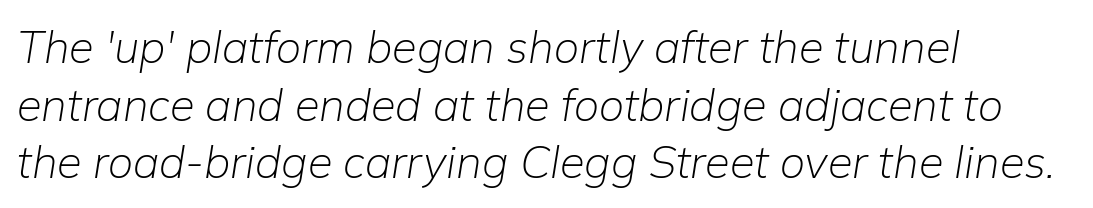
The image shows 45 px light type, italic (leaning right); set left-aligned, normal line spacing (1.28x), normal letter spacing, not underlined; low stroke contrast and a medium x-height.
